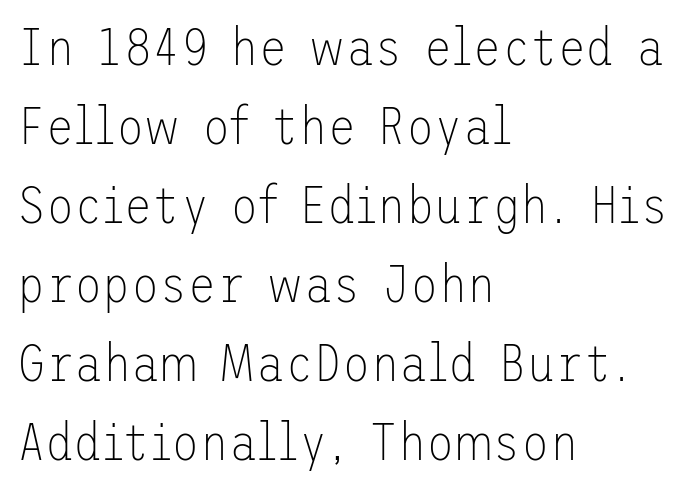
Q: Is the text bold? A: No.
Q: Is the text italic (slanted)? A: No, it is upright.
Q: Is the typeface a serif or a sans-serif typeface? A: Sans-serif.
Q: Is the text underlined? A: No.
Q: How is the paragraph aligned? A: Left-aligned.
Q: Is the spacing between letters normal or unusually wide? A: Normal.
Q: Is the spacing between lines tight, normal or loose? A: Normal.
Q: Width (condensed, normal, or wide)? A: Normal.
Q: Stroke contrast? A: Low.
Q: x-height? A: Medium.
